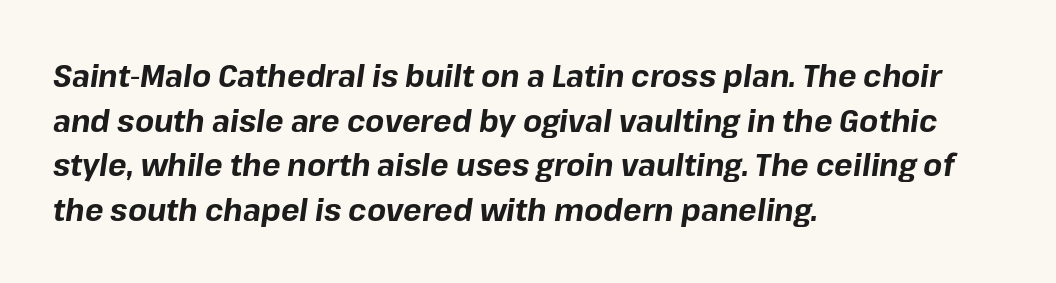
The image shows 31 px bold type, italic (leaning right); set left-aligned, normal line spacing (1.44x), normal letter spacing, not underlined; low stroke contrast and a medium x-height.
